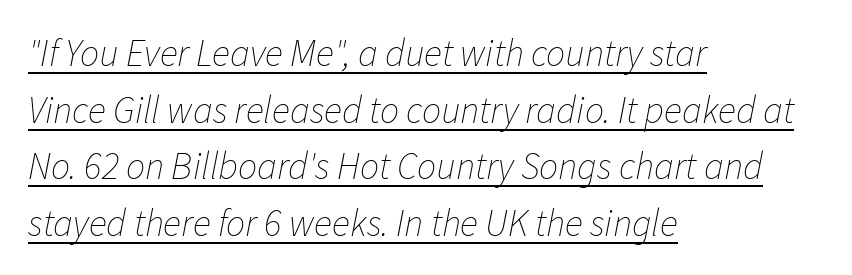
Q: Is the text bold? A: No.
Q: Is the text italic (slanted)? A: Yes, it leans right by about 11 degrees.
Q: Is the text underlined? A: Yes.
Q: How is the paragraph aligned? A: Left-aligned.
Q: Is the spacing between letters normal or unusually wide? A: Normal.
Q: Is the spacing between lines tight, normal or loose? A: Normal.
Q: Width (condensed, normal, or wide)? A: Normal.
Q: Stroke contrast? A: Low.
Q: x-height? A: Medium.
Q: Monospaced? A: No.
